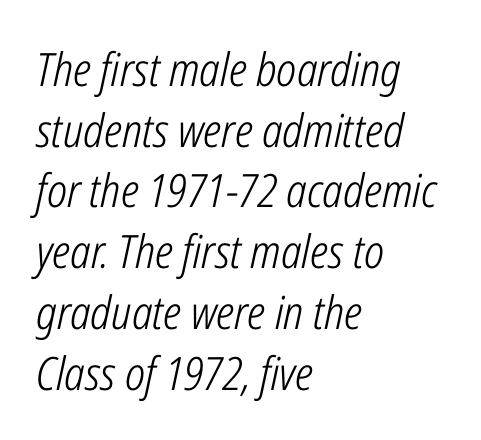
The image shows 46 px light, condensed type, italic (leaning right); set left-aligned, normal line spacing (1.32x), normal letter spacing, not underlined; low stroke contrast and a medium x-height.
